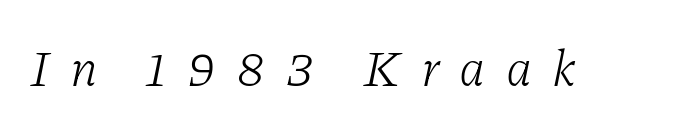
Q: Is the text bold? A: No.
Q: Is the text italic (slanted)? A: Yes, it leans right by about 11 degrees.
Q: Is the typeface a serif or a sans-serif typeface? A: Serif.
Q: Is the text underlined? A: No.
Q: Is the spacing between letters normal or unusually wide? A: Unusually wide.
Q: Width (condensed, normal, or wide)? A: Normal.
Q: Stroke contrast? A: Low.
Q: x-height? A: Medium.
Q: Monospaced? A: No.
